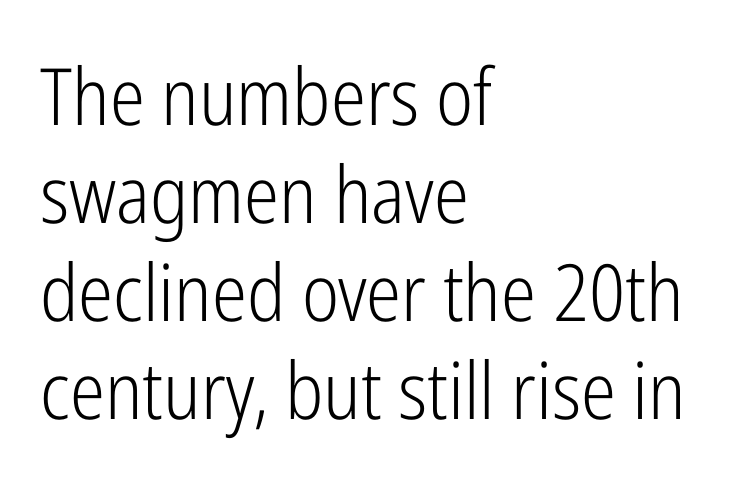
Q: Is the text bold? A: No.
Q: Is the text italic (slanted)? A: No, it is upright.
Q: Is the typeface a serif or a sans-serif typeface? A: Sans-serif.
Q: Is the text underlined? A: No.
Q: How is the paragraph aligned? A: Left-aligned.
Q: Is the spacing between letters normal or unusually wide? A: Normal.
Q: Width (condensed, normal, or wide)? A: Condensed.
Q: Stroke contrast? A: Low.
Q: x-height? A: Medium.
Q: Monospaced? A: No.
